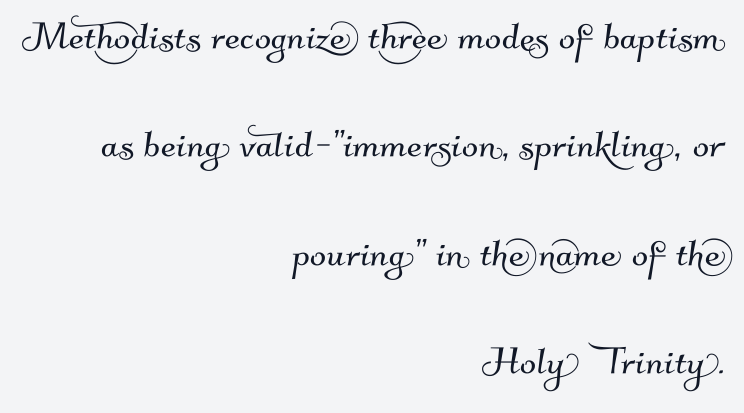
The image shows 48 px sans-serif type; set right-aligned, loose line spacing (2.26x), normal letter spacing, not underlined; medium stroke contrast and a small x-height.
